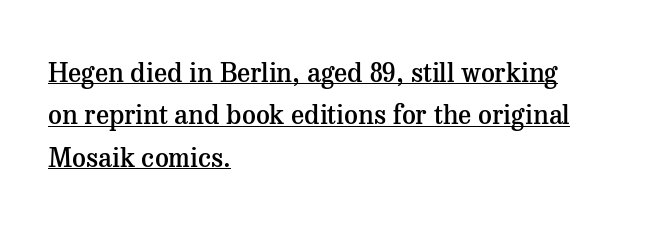
{"italic": "no", "bold": "semi", "underline": "yes", "align": "left", "line_spacing": "normal", "line_spacing_ratio": 1.57, "letter_spacing": "normal", "letter_spacing_em": 0.0, "glyph_px": 27}
